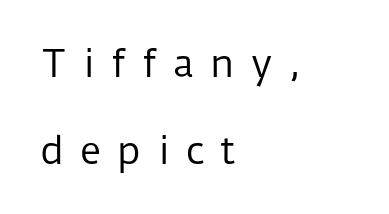
The type is letterspaced generously, with wide tracking. Italic? Not at all — the glyphs are vertical. Vertical stems look standard width or narrower in stroke. Airy leading. A clean baseline with only descenders dipping below it. Horizontal alignment here is leftward, the default for most running prose.
